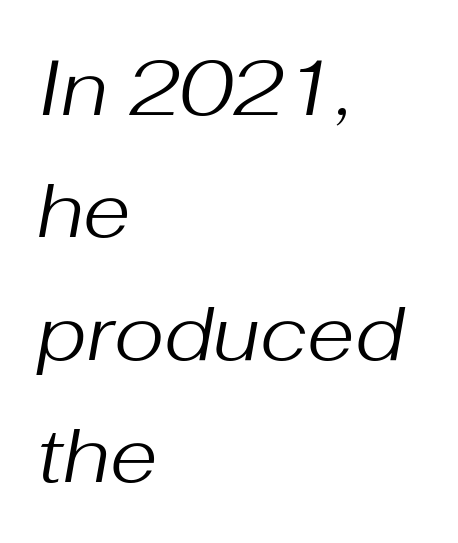
Glyph-to-glyph distance matches everyday printed text. The rag falls on the right side of this text block. The rendering uses a moderate line-height, typical for paragraphs. Is this a fixed-width face? No — the glyphs have proportional, varying widths. Notice how the stems are inclined rather than vertical — that's the hallmark of italics.
